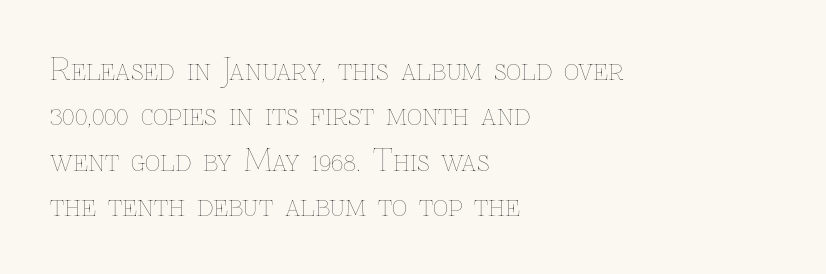
Q: Is the text bold? A: No.
Q: Is the text italic (slanted)? A: No, it is upright.
Q: Is the text underlined? A: No.
Q: How is the paragraph aligned? A: Left-aligned.
Q: Is the spacing between letters normal or unusually wide? A: Normal.
Q: Is the spacing between lines tight, normal or loose? A: Normal.
Q: Width (condensed, normal, or wide)? A: Normal.
Q: Stroke contrast? A: Low.
Q: x-height? A: Medium.
Q: Monospaced? A: No.
